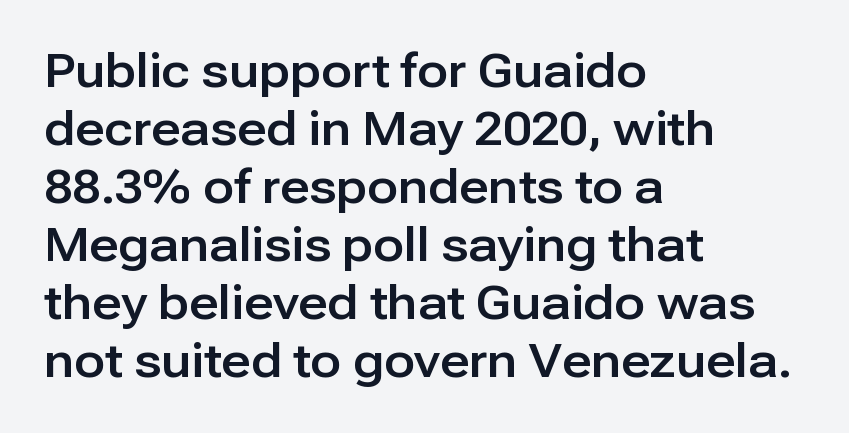
{"serif": "no", "italic": "no", "width": "normal", "stroke_contrast": "low", "x_height": "medium", "monospaced": "no", "underline": "no", "align": "left", "line_spacing": "normal", "line_spacing_ratio": 1.26, "letter_spacing": "normal", "letter_spacing_em": 0.0, "glyph_px": 46}
